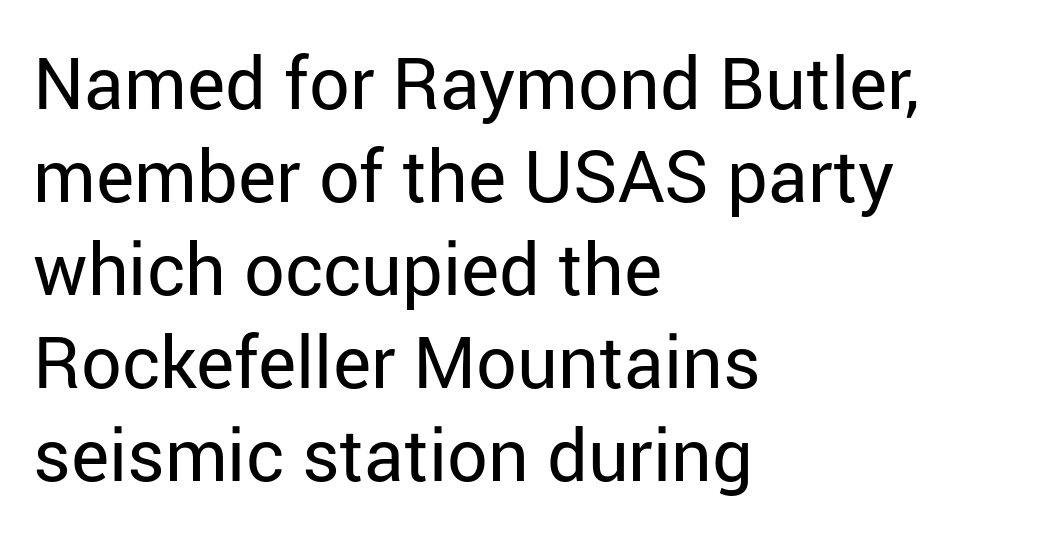
The image shows 72 px regular-weight sans-serif type, upright; set left-aligned, normal line spacing (1.29x), normal letter spacing, not underlined; low stroke contrast and a medium x-height.
